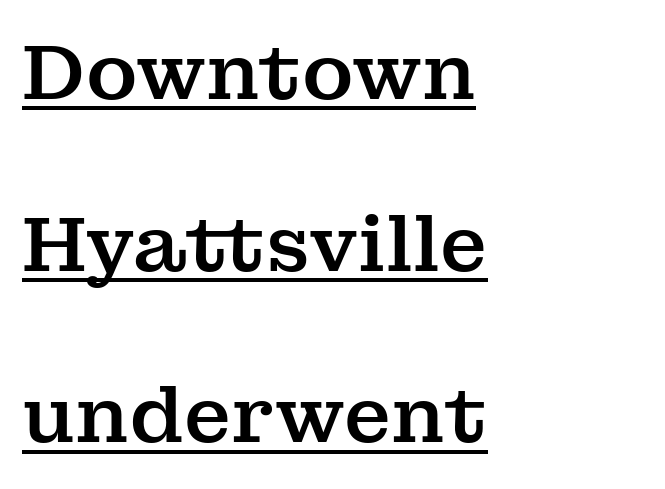
The image shows 78 px serif type, upright; set left-aligned, loose line spacing (2.2x), normal letter spacing, underlined; medium stroke contrast and a medium x-height.
